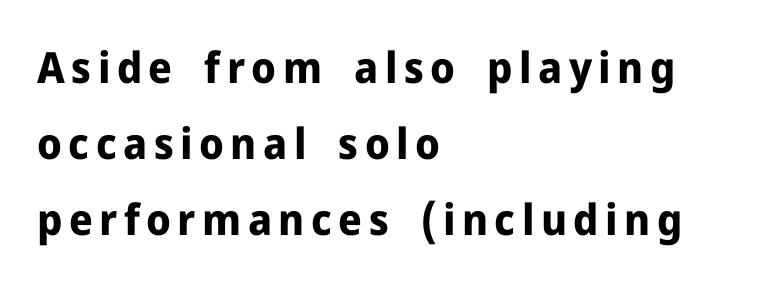
Caption: multi-line text, flush left, ragged right. Proportional: the letters do not fall into vertical columns. The specimen omits any rule beneath the text block's lines. Grotesque or geometric, the face here clearly has no serifs.
